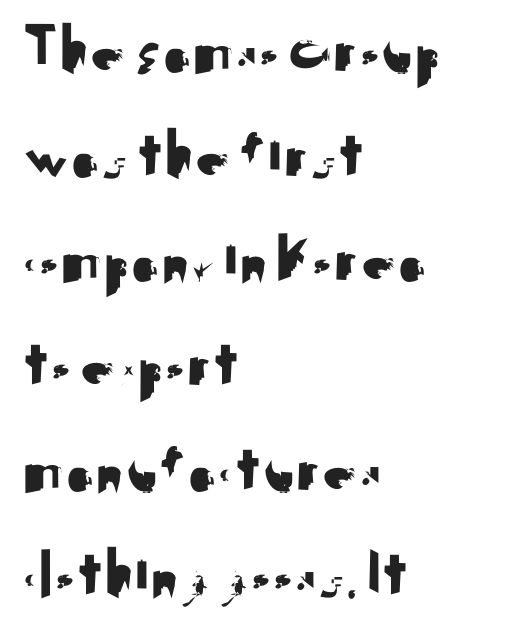
The image shows 68 px sans-serif type, upright; set left-aligned, normal line spacing (1.54x), normal letter spacing, not underlined; medium stroke contrast and a small x-height.
